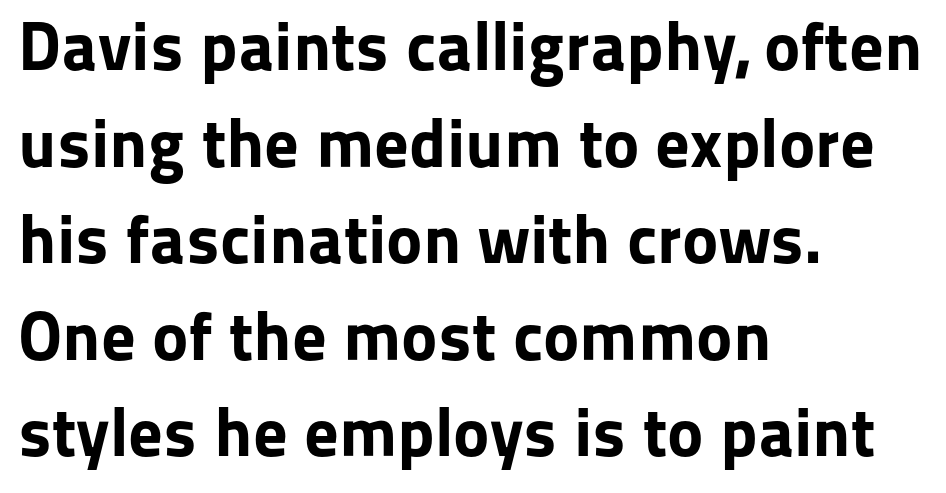
{"serif": "no", "italic": "no", "bold": "yes", "weight": "bold", "width": "normal", "stroke_contrast": "low", "x_height": "medium", "monospaced": "no", "underline": "no", "align": "left", "line_spacing": "normal", "line_spacing_ratio": 1.4, "letter_spacing": "normal", "letter_spacing_em": 0.0, "glyph_px": 69}
